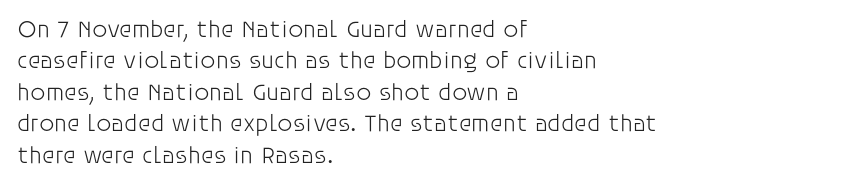
Q: Is the text bold? A: No.
Q: Is the text italic (slanted)? A: No, it is upright.
Q: Is the text underlined? A: No.
Q: How is the paragraph aligned? A: Left-aligned.
Q: Is the spacing between letters normal or unusually wide? A: Normal.
Q: Is the spacing between lines tight, normal or loose? A: Normal.
